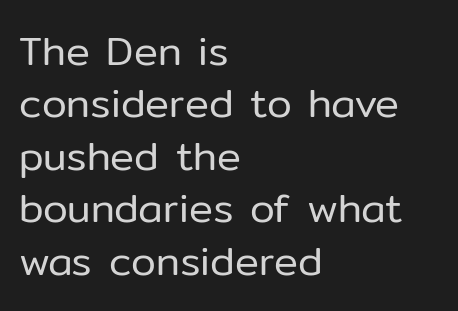
{"serif": "no", "italic": "no", "bold": "no", "weight": "regular", "width": "normal", "stroke_contrast": "low", "x_height": "medium", "monospaced": "no", "underline": "no", "align": "left", "line_spacing": "normal", "line_spacing_ratio": 1.31, "letter_spacing": "normal", "letter_spacing_em": 0.0, "glyph_px": 40}
